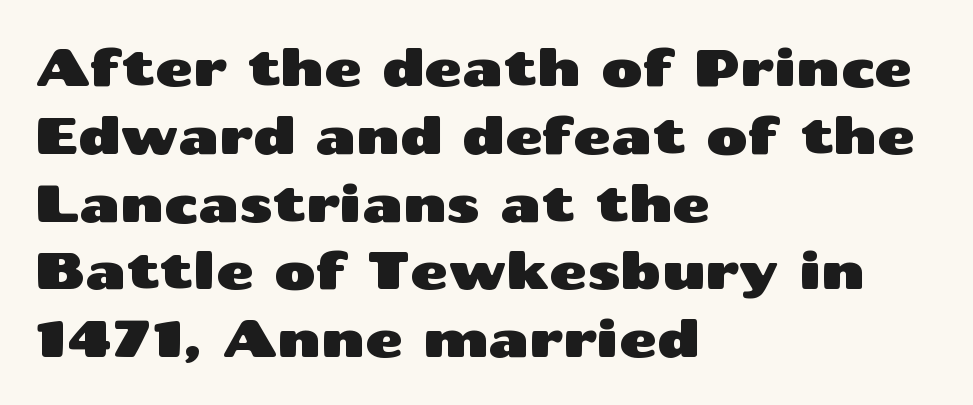
The image shows 51 px wide sans-serif type, upright; set left-aligned, normal line spacing (1.33x), normal letter spacing, not underlined; medium stroke contrast and a medium x-height.
